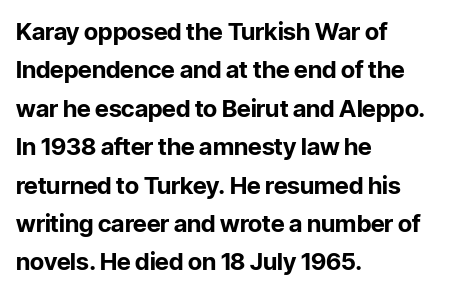
Q: Is the text bold? A: Yes.
Q: Is the text italic (slanted)? A: No, it is upright.
Q: Is the text underlined? A: No.
Q: How is the paragraph aligned? A: Left-aligned.
Q: Is the spacing between letters normal or unusually wide? A: Normal.
Q: Is the spacing between lines tight, normal or loose? A: Normal.
